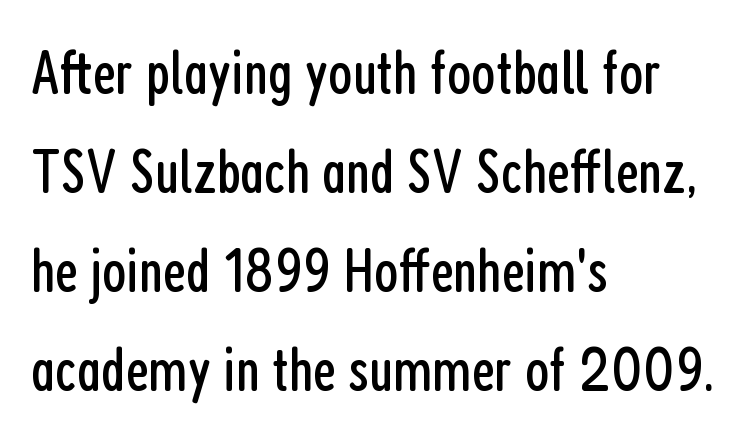
{"serif": "no", "italic": "no", "bold": "no", "weight": "regular", "width": "condensed", "stroke_contrast": "low", "x_height": "medium", "monospaced": "no", "underline": "no", "align": "left", "line_spacing": "normal", "line_spacing_ratio": 1.57, "letter_spacing": "normal", "letter_spacing_em": 0.0, "glyph_px": 63}
